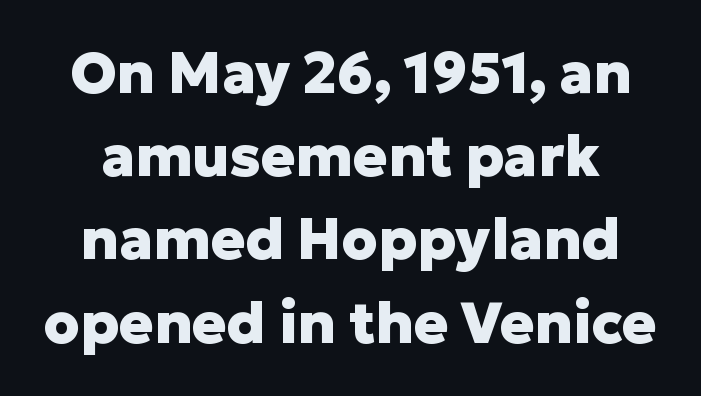
The image shows 57 px heavy sans-serif type, upright; set normal line spacing (1.46x), normal letter spacing, not underlined; low stroke contrast and a medium x-height.
